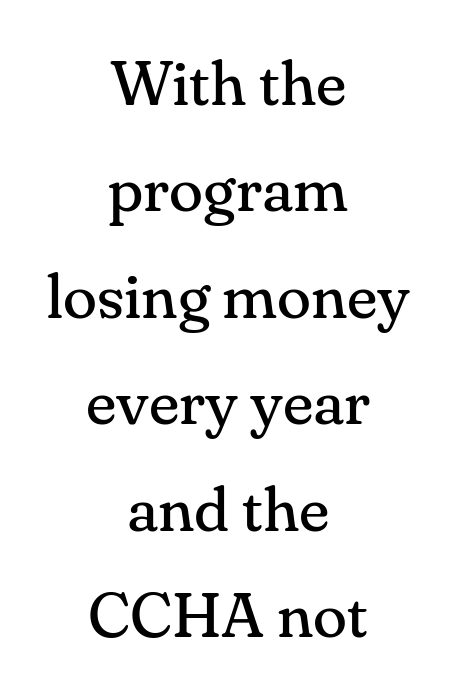
The horizontal fit of the characters is conventional and even. This rendering features lettering with no underline. Leading matches the norm, producing a regular column. Line starts and ends both wander, symmetrically. Is the type heavy? It reads as light-to-regular instead.
